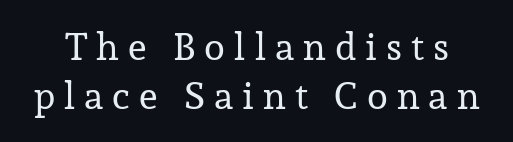
Q: Is the text bold? A: No.
Q: Is the text italic (slanted)? A: No, it is upright.
Q: Is the typeface a serif or a sans-serif typeface? A: Serif.
Q: Is the text underlined? A: No.
Q: Is the spacing between letters normal or unusually wide? A: Unusually wide.
Q: Is the spacing between lines tight, normal or loose? A: Normal.
Q: Width (condensed, normal, or wide)? A: Normal.
Q: Stroke contrast? A: Low.
Q: x-height? A: Medium.
Q: Monospaced? A: No.
